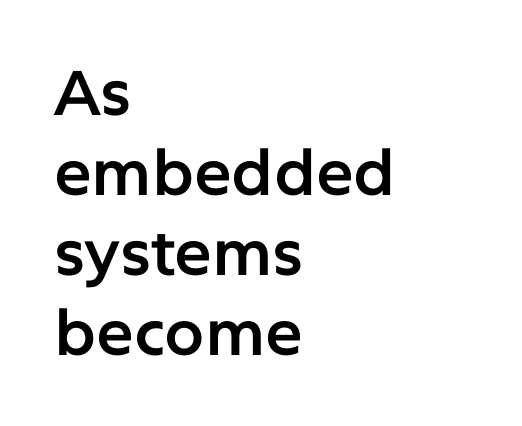
Leading matches the norm, producing a regular column. The axis of the letterforms is exactly vertical. Letter spacing: default. Nobody drew a line under any word here. Layout note: lines flush left.
